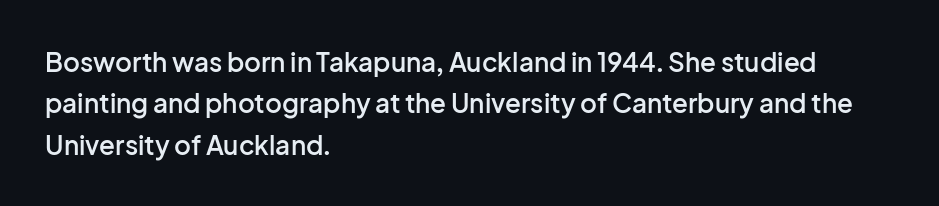
The lines are quadded left. Descenders hang freely into open space. Semibold letterforms, between regular and bold. Observe the ordinary spacing: letters are neighbours, not strangers.
